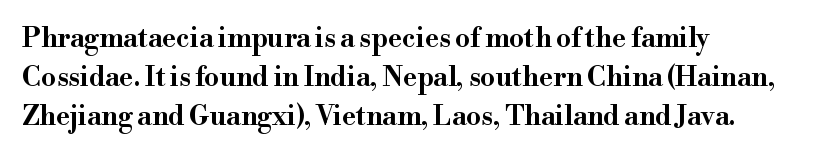
This block has exactly the height ordinary leading produces. The specimen reads as upright at a glance. Letters rest on an invisible, unmarked baseline. Compared with typical body copy, the letter spacing here is the same.
